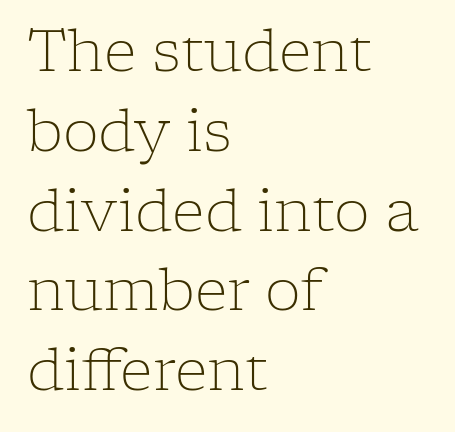
Q: Is the text bold? A: No.
Q: Is the text italic (slanted)? A: No, it is upright.
Q: Is the typeface a serif or a sans-serif typeface? A: Serif.
Q: Is the text underlined? A: No.
Q: How is the paragraph aligned? A: Left-aligned.
Q: Is the spacing between letters normal or unusually wide? A: Normal.
Q: Is the spacing between lines tight, normal or loose? A: Normal.
Q: Width (condensed, normal, or wide)? A: Normal.
Q: Stroke contrast? A: Low.
Q: x-height? A: Medium.
Q: Monospaced? A: No.
